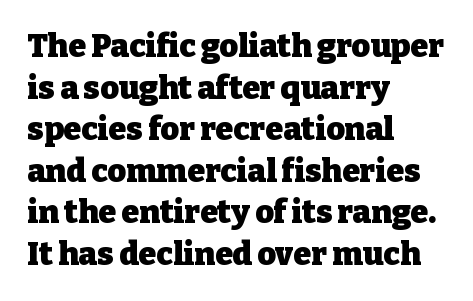
Q: Is the text bold? A: Yes.
Q: Is the text italic (slanted)? A: No, it is upright.
Q: Is the typeface a serif or a sans-serif typeface? A: Serif.
Q: Is the text underlined? A: No.
Q: How is the paragraph aligned? A: Left-aligned.
Q: Is the spacing between letters normal or unusually wide? A: Normal.
Q: Is the spacing between lines tight, normal or loose? A: Normal.
Q: Width (condensed, normal, or wide)? A: Normal.
Q: Stroke contrast? A: Low.
Q: x-height? A: Medium.
Q: Monospaced? A: No.
